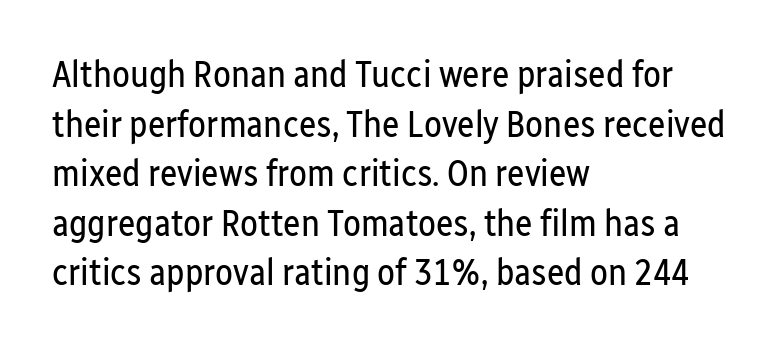
{"serif": "no", "italic": "no", "bold": "no", "weight": "regular", "width": "condensed", "stroke_contrast": "low", "x_height": "medium", "monospaced": "no", "underline": "no", "align": "left", "line_spacing": "normal", "line_spacing_ratio": 1.34, "letter_spacing": "normal", "letter_spacing_em": 0.0, "glyph_px": 37}
